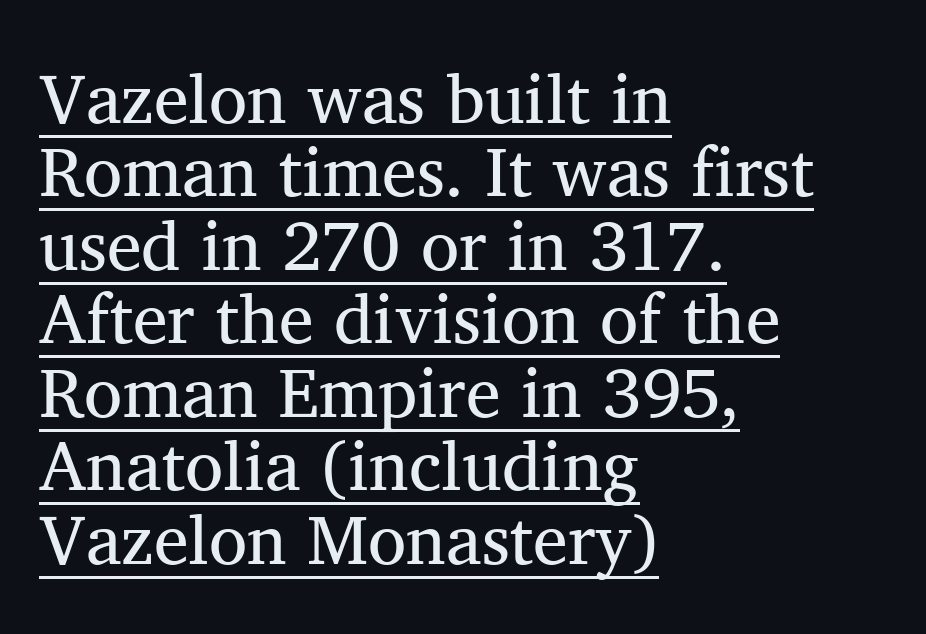
The image shows 70 px regular-weight serif type, upright; set left-aligned, tight line spacing (1.05x), normal letter spacing, underlined; medium stroke contrast and a medium x-height.
